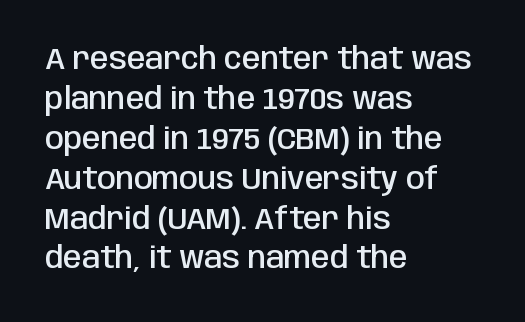
Q: Is the text bold? A: Semi-bold.
Q: Is the text italic (slanted)? A: No, it is upright.
Q: Is the typeface a serif or a sans-serif typeface? A: Sans-serif.
Q: Is the text underlined? A: No.
Q: How is the paragraph aligned? A: Left-aligned.
Q: Is the spacing between letters normal or unusually wide? A: Normal.
Q: Is the spacing between lines tight, normal or loose? A: Normal.
Q: Width (condensed, normal, or wide)? A: Condensed.
Q: Stroke contrast? A: Low.
Q: x-height? A: Large.
Q: Monospaced? A: No.
